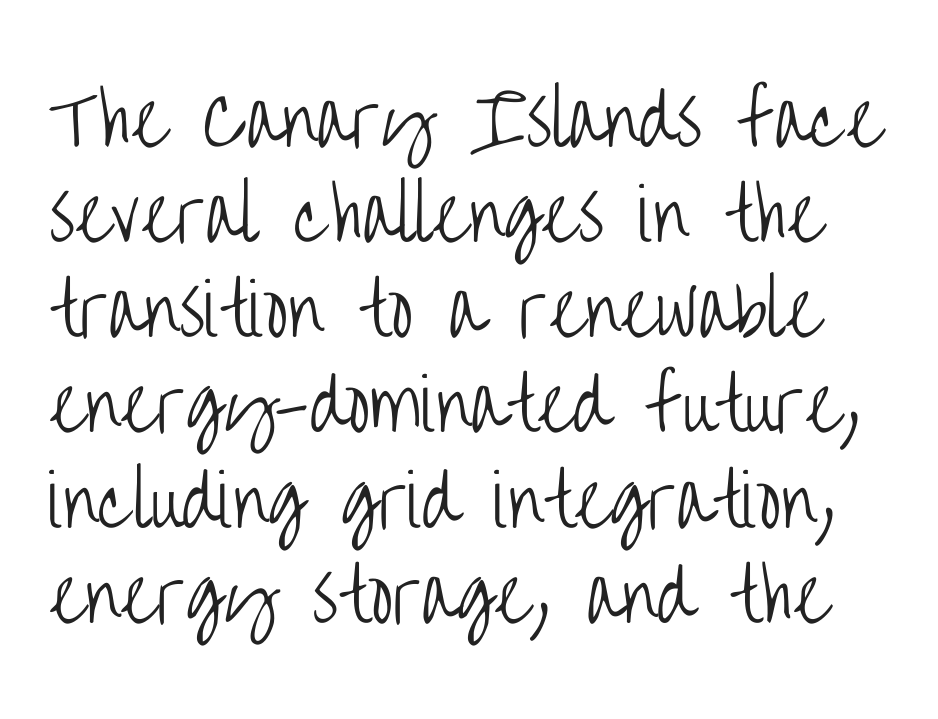
Q: Is the text bold? A: No.
Q: Is the text italic (slanted)? A: No, it is upright.
Q: Is the typeface a serif or a sans-serif typeface? A: Sans-serif.
Q: Is the text underlined? A: No.
Q: Is the spacing between letters normal or unusually wide? A: Normal.
Q: Is the spacing between lines tight, normal or loose? A: Normal.
Q: Width (condensed, normal, or wide)? A: Condensed.
Q: Stroke contrast? A: Low.
Q: x-height? A: Large.
Q: Monospaced? A: No.
